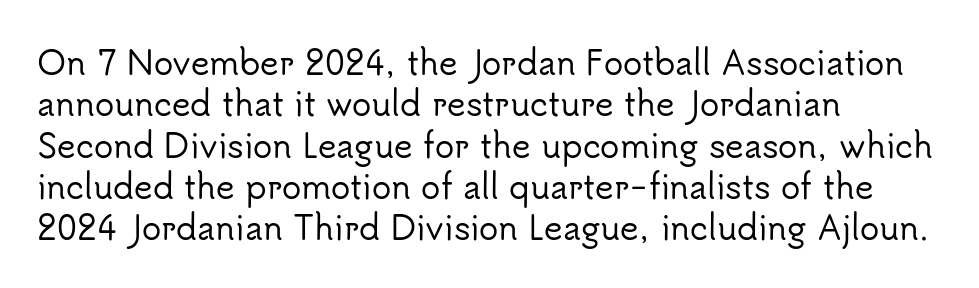
{"serif": "no", "italic": "no", "width": "normal", "stroke_contrast": "low", "x_height": "small", "monospaced": "no", "underline": "no", "align": "left", "line_spacing": "normal", "line_spacing_ratio": 1.29, "letter_spacing": "normal", "letter_spacing_em": 0.0, "glyph_px": 32}
